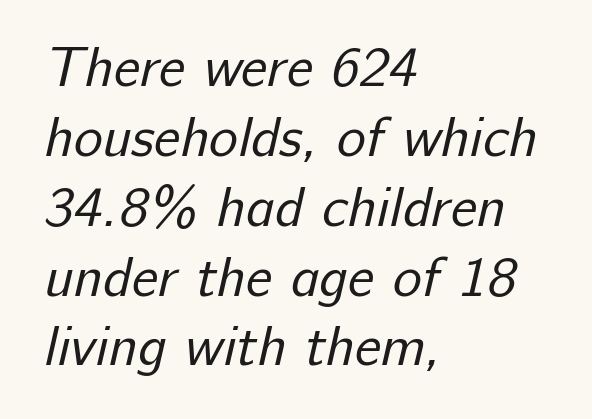
The image shows 55 px regular-weight sans-serif type; set left-aligned, normal line spacing (1.27x), normal letter spacing, not underlined; low stroke contrast and a medium x-height.
